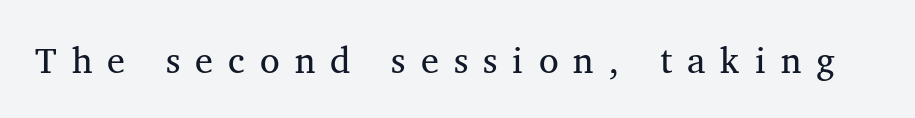
{"serif": "yes", "bold": "no", "weight": "regular", "width": "normal", "stroke_contrast": "medium", "x_height": "medium", "monospaced": "no", "underline": "no", "letter_spacing": "wide", "letter_spacing_em": 0.42, "glyph_px": 36}
